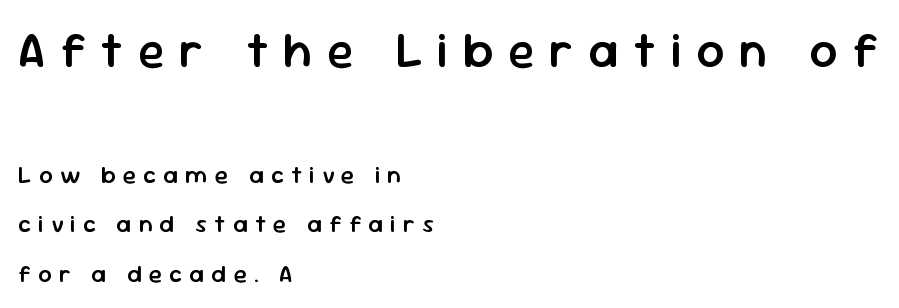
{"serif": "no", "italic": "no", "bold": "semi", "weight": "semibold", "width": "normal", "stroke_contrast": "low", "x_height": "medium", "monospaced": "no", "underline": "no", "align": "left", "line_spacing": "loose", "line_spacing_ratio": 2.07, "letter_spacing": "wide", "letter_spacing_em": 0.3, "larger_block": "first", "size_ratio": 2.04, "glyph_px": 49}
